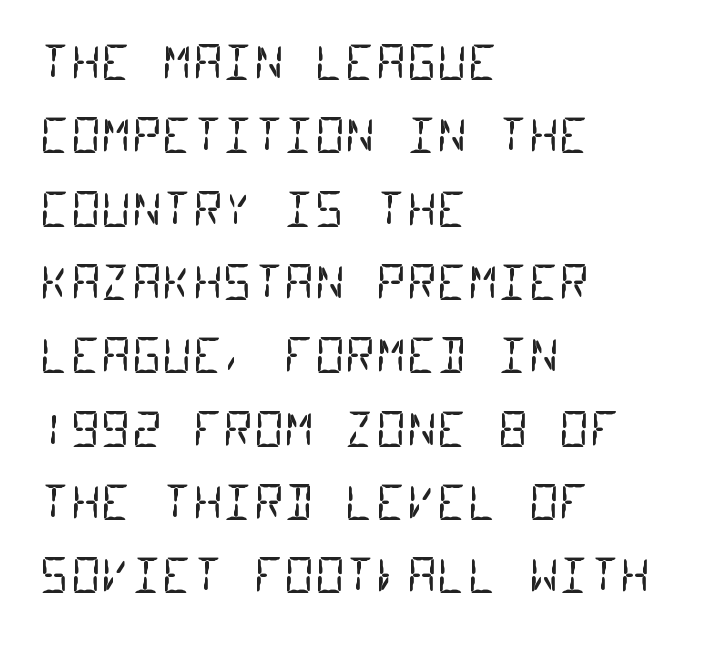
Q: Is the text bold? A: No.
Q: Is the typeface a serif or a sans-serif typeface? A: Sans-serif.
Q: Is the text underlined? A: No.
Q: How is the paragraph aligned? A: Left-aligned.
Q: Is the spacing between letters normal or unusually wide? A: Normal.
Q: Is the spacing between lines tight, normal or loose? A: Normal.
Q: Width (condensed, normal, or wide)? A: Condensed.
Q: Stroke contrast? A: Low.
Q: x-height? A: Large.
Q: Monospaced? A: Yes.
